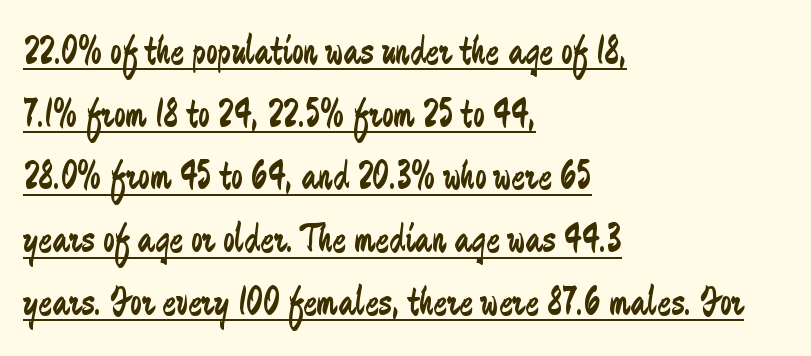
{"serif": "no", "bold": "no", "weight": "regular", "width": "condensed", "stroke_contrast": "low", "x_height": "small", "monospaced": "no", "underline": "yes", "align": "left", "line_spacing": "normal", "line_spacing_ratio": 1.53, "letter_spacing": "normal", "letter_spacing_em": 0.0, "glyph_px": 41}
